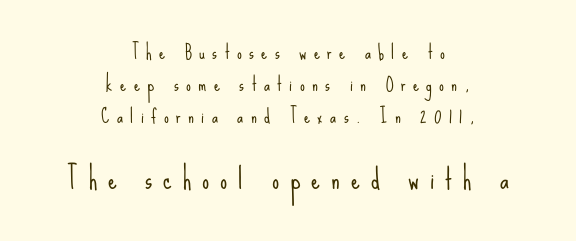
Q: Is the text bold? A: No.
Q: Is the text italic (slanted)? A: No, it is upright.
Q: Is the typeface a serif or a sans-serif typeface? A: Sans-serif.
Q: Is the text underlined? A: No.
Q: How is the paragraph aligned? A: Centered.
Q: Is the spacing between letters normal or unusually wide? A: Unusually wide.
Q: Is the spacing between lines tight, normal or loose? A: Normal.
Q: Which block of text is set in a larger size, the first (top) or the second (bottom)? A: The second (bottom) one.
Q: Width (condensed, normal, or wide)? A: Condensed.
Q: Stroke contrast? A: Low.
Q: x-height? A: Small.
Q: Monospaced? A: No.
